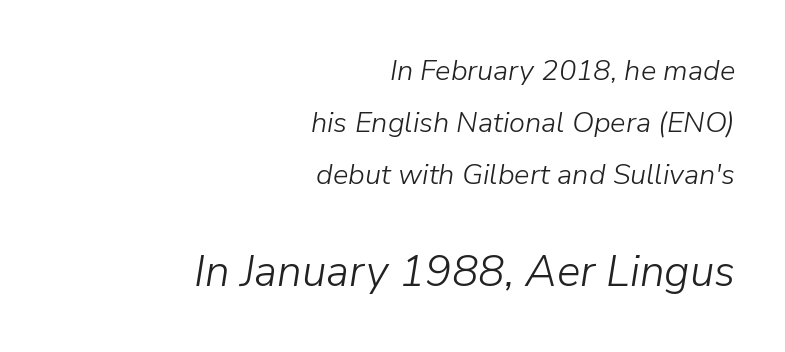
Unbolded letterforms with no extra heft. One-word summary of the alignment: right. Every character sits at an angle, as italics do. The rendering keeps characters at their native spacing. The zone under the glyphs is completely vacant.
